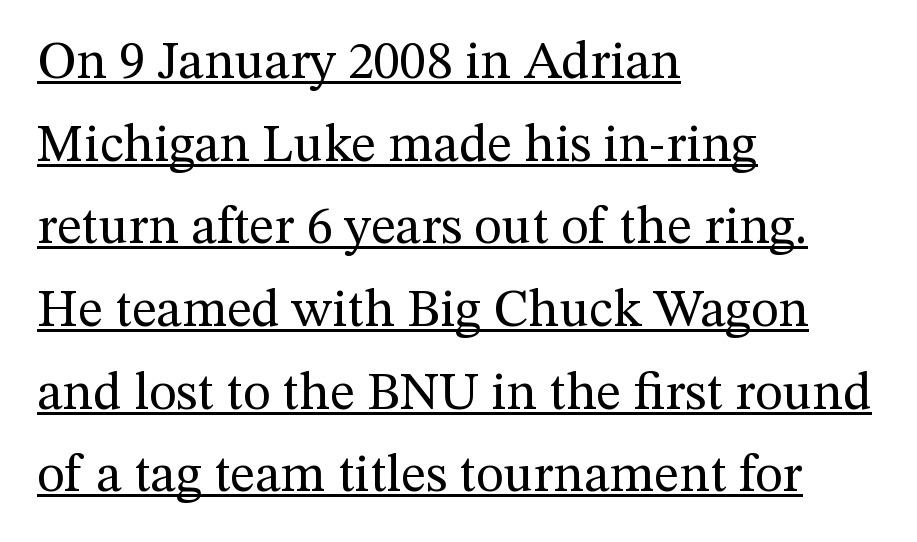
Does extra space separate the letters? No, they use regular spacing. Is this a fixed-width face? No — the glyphs have proportional, varying widths. No extra ink here — the face is not bold. Decoration check: the copy is underlined.
